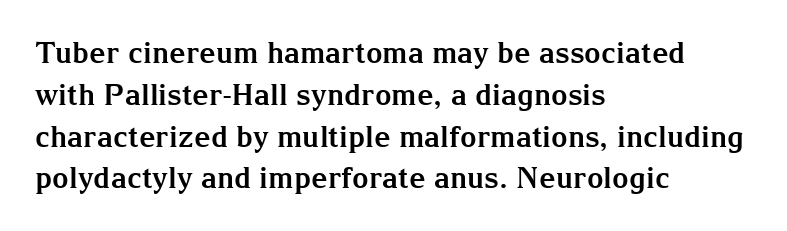
Q: Is the text bold? A: Yes.
Q: Is the text italic (slanted)? A: No, it is upright.
Q: Is the typeface a serif or a sans-serif typeface? A: Serif.
Q: Is the text underlined? A: No.
Q: How is the paragraph aligned? A: Left-aligned.
Q: Is the spacing between letters normal or unusually wide? A: Normal.
Q: Is the spacing between lines tight, normal or loose? A: Normal.
Q: Width (condensed, normal, or wide)? A: Normal.
Q: Stroke contrast? A: Medium.
Q: x-height? A: Medium.
Q: Monospaced? A: No.
